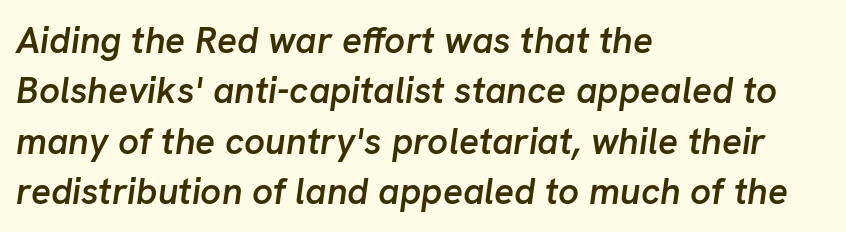
{"italic": "yes", "lean": "right", "slant_degrees": 8, "bold": "semi", "weight": "semibold", "width": "normal", "stroke_contrast": "low", "x_height": "medium", "monospaced": "no", "underline": "no", "align": "left", "line_spacing": "normal", "line_spacing_ratio": 1.36, "letter_spacing": "normal", "letter_spacing_em": 0.0, "glyph_px": 37}
